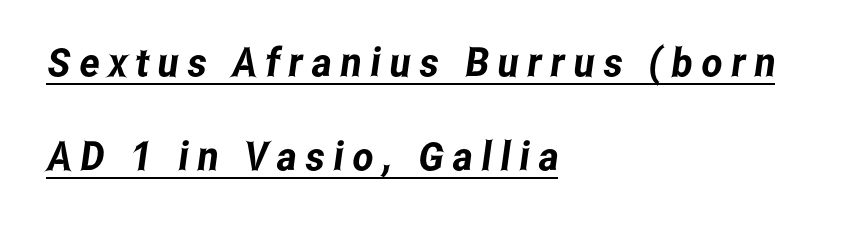
{"serif": "no", "width": "condensed", "stroke_contrast": "low", "x_height": "medium", "monospaced": "no", "underline": "yes", "align": "left", "line_spacing": "loose", "line_spacing_ratio": 2.35, "letter_spacing": "wide", "letter_spacing_em": 0.22, "glyph_px": 40}
